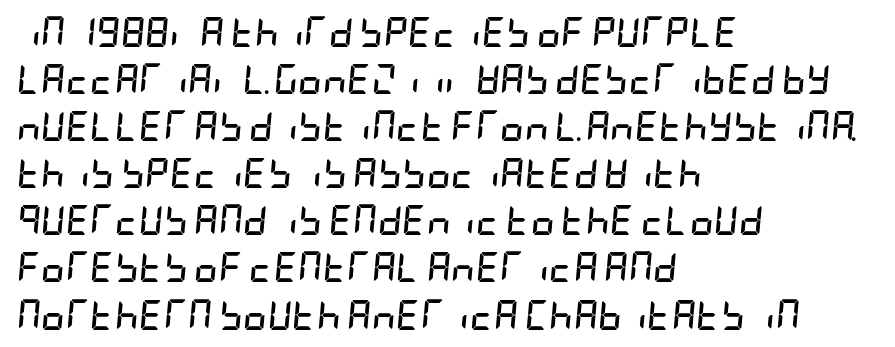
{"italic": "yes", "lean": "right", "slant_degrees": 5, "bold": "yes", "weight": "semibold", "width": "condensed", "stroke_contrast": "low", "x_height": "large", "underline": "no", "align": "left", "line_spacing": "normal", "line_spacing_ratio": 1.57, "letter_spacing": "normal", "letter_spacing_em": 0.0, "glyph_px": 30}
